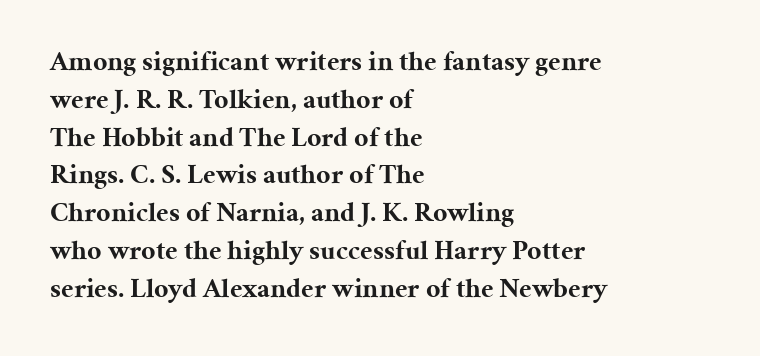
Q: Is the text bold? A: Yes.
Q: Is the text italic (slanted)? A: No, it is upright.
Q: Is the typeface a serif or a sans-serif typeface? A: Serif.
Q: Is the text underlined? A: No.
Q: How is the paragraph aligned? A: Left-aligned.
Q: Is the spacing between letters normal or unusually wide? A: Normal.
Q: Is the spacing between lines tight, normal or loose? A: Normal.
Q: Width (condensed, normal, or wide)? A: Normal.
Q: Stroke contrast? A: Medium.
Q: x-height? A: Medium.
Q: Monospaced? A: No.
